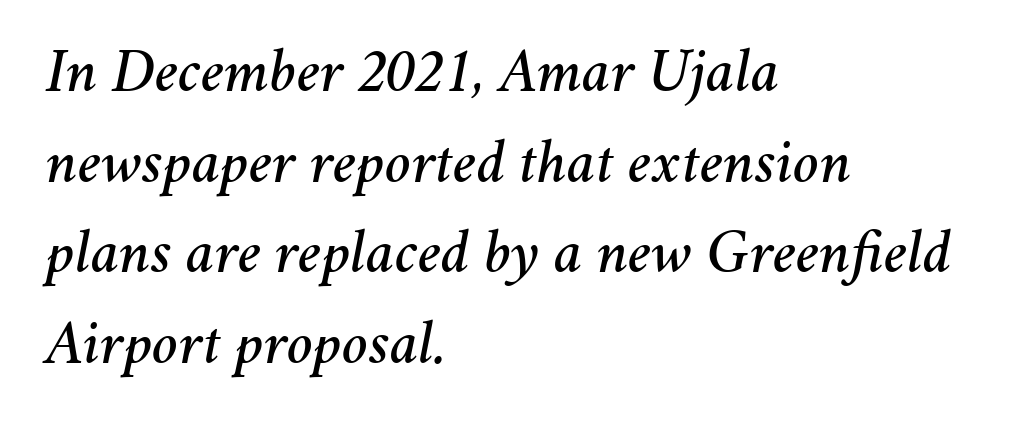
Q: Is the text italic (slanted)? A: Yes, it leans right by about 11 degrees.
Q: Is the text underlined? A: No.
Q: How is the paragraph aligned? A: Left-aligned.
Q: Is the spacing between letters normal or unusually wide? A: Normal.
Q: Is the spacing between lines tight, normal or loose? A: Normal.
Q: Width (condensed, normal, or wide)? A: Normal.
Q: Stroke contrast? A: Medium.
Q: x-height? A: Medium.
Q: Monospaced? A: No.
